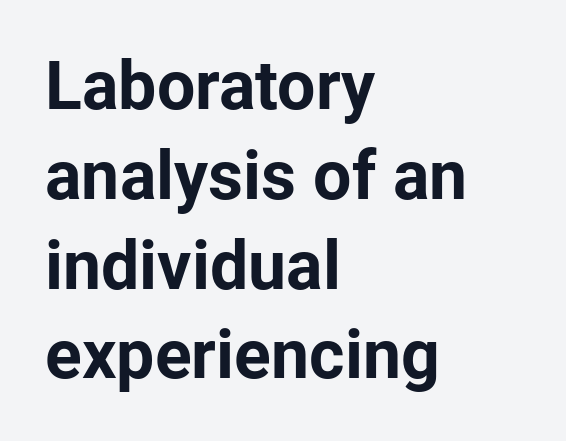
The letters stand upright; this is a roman face. The letters are bold, with thick, heavy strokes. Leading: standard. Honestly, there is no underline to notice here at all. The lines in this sample share a left origin and differ only in where they stop. Is the letter spacing exaggerated? No — it looks like the ordinary default.
